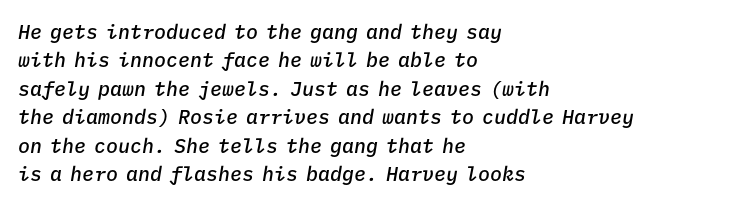
Every character sits at an angle, as italics do. Honestly, there is no underline to notice here at all. Moderately thickened strokes mark this as semibold type. Notice how descenders clear the ascenders below comfortably — that's standard leading.
